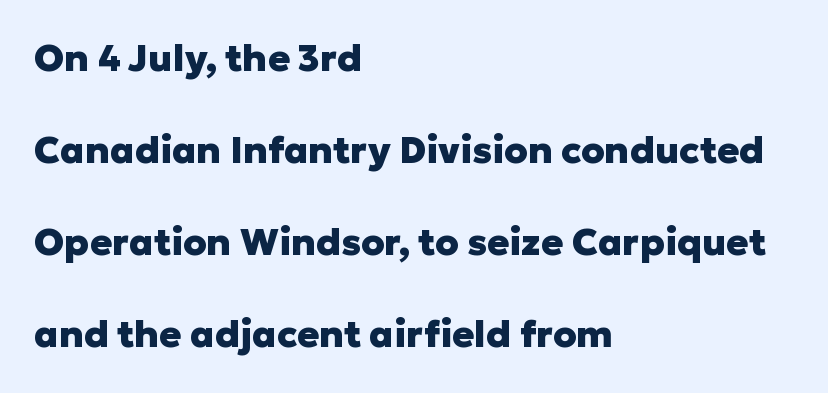
Note the varied advance widths — an 'i' is clearly narrower than an 'm'. How heavy is the stroke? Heavy — this is a bold. The face used here is rendered with its standard letterfit. Look at the bottom of the vertical strokes: they stop flat, with no serifs. Any mark beneath the type? The region is blank. Loosely led — the rows are spread out.
